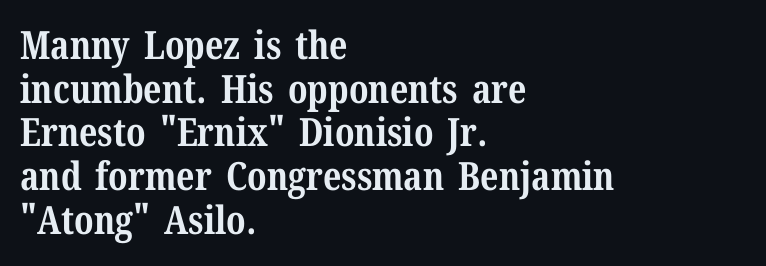
Q: Is the text bold? A: Yes.
Q: Is the text italic (slanted)? A: No, it is upright.
Q: Is the typeface a serif or a sans-serif typeface? A: Serif.
Q: Is the text underlined? A: No.
Q: How is the paragraph aligned? A: Left-aligned.
Q: Is the spacing between letters normal or unusually wide? A: Normal.
Q: Is the spacing between lines tight, normal or loose? A: Tight.
Q: Width (condensed, normal, or wide)? A: Normal.
Q: Stroke contrast? A: Medium.
Q: x-height? A: Medium.
Q: Monospaced? A: No.
